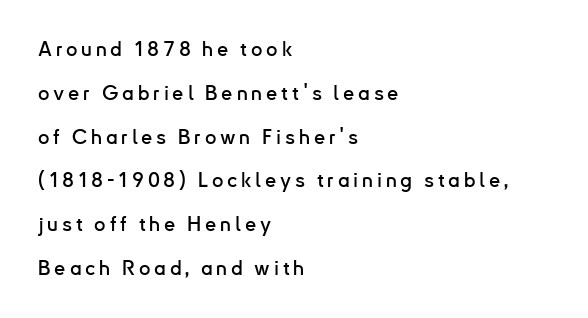
Q: Is the text italic (slanted)? A: No, it is upright.
Q: Is the text underlined? A: No.
Q: How is the paragraph aligned? A: Left-aligned.
Q: Is the spacing between lines tight, normal or loose? A: Loose.
